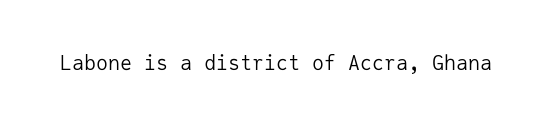
{"italic": "no", "bold": "no", "underline": "no", "letter_spacing": "normal", "letter_spacing_em": 0.0, "glyph_px": 20}
